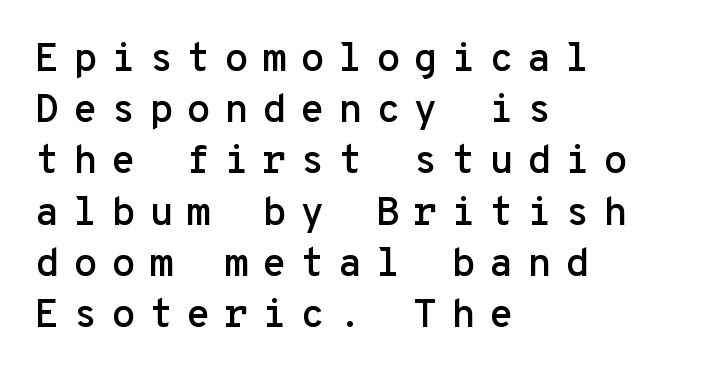
Q: Is the text italic (slanted)? A: No, it is upright.
Q: Is the typeface a serif or a sans-serif typeface? A: Sans-serif.
Q: Is the text underlined? A: No.
Q: How is the paragraph aligned? A: Left-aligned.
Q: Is the spacing between letters normal or unusually wide? A: Unusually wide.
Q: Is the spacing between lines tight, normal or loose? A: Normal.
Q: Width (condensed, normal, or wide)? A: Normal.
Q: Stroke contrast? A: Low.
Q: x-height? A: Medium.
Q: Monospaced? A: Yes.
